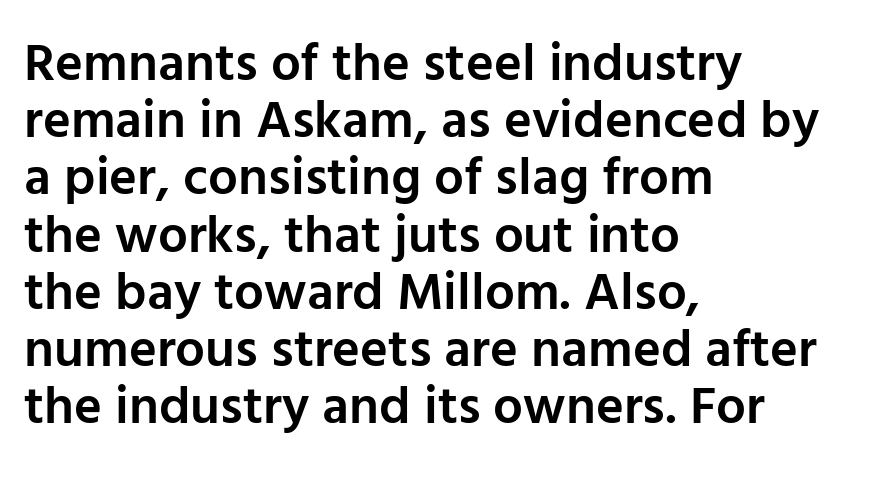
The image shows 53 px semibold sans-serif type, upright; set left-aligned, tight line spacing (1.08x), normal letter spacing, not underlined; low stroke contrast and a medium x-height.
